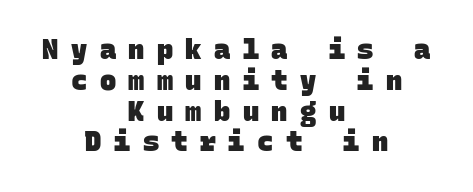
Q: Is the text bold? A: Yes.
Q: Is the text underlined? A: No.
Q: How is the paragraph aligned? A: Centered.
Q: Is the spacing between letters normal or unusually wide? A: Unusually wide.
Q: Is the spacing between lines tight, normal or loose? A: Tight.
